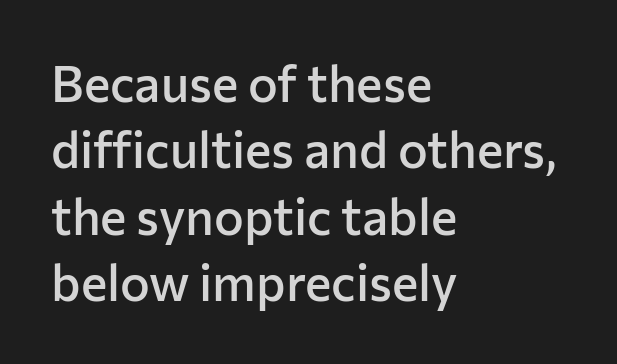
The image shows 50 px semibold sans-serif type, upright; set left-aligned, normal line spacing (1.33x), normal letter spacing, not underlined; low stroke contrast and a medium x-height.
